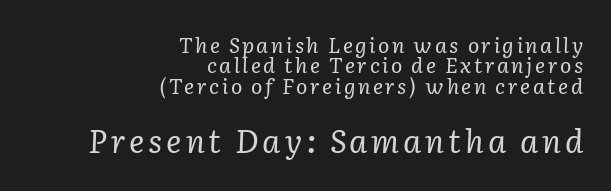
Is the type heavy? It reads as light-to-regular instead. These lines huddle together more closely than default settings would place them. The characters display serif detailing at their extremities. You could not count columns in this text — the font is proportionally spaced. All the whitespace from short lines collects on the left.
